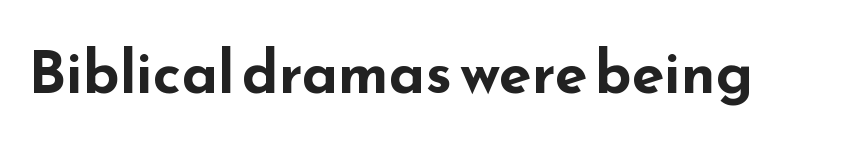
Q: Is the text bold? A: Yes.
Q: Is the text italic (slanted)? A: No, it is upright.
Q: Is the typeface a serif or a sans-serif typeface? A: Sans-serif.
Q: Is the text underlined? A: No.
Q: Is the spacing between letters normal or unusually wide? A: Normal.
Q: Width (condensed, normal, or wide)? A: Wide.
Q: Stroke contrast? A: Low.
Q: x-height? A: Small.
Q: Monospaced? A: No.
